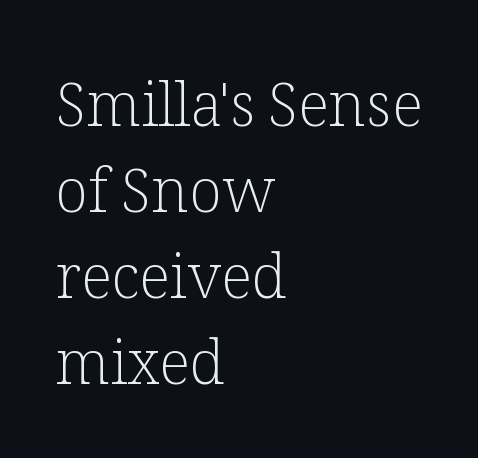
The image shows 61 px light serif type, upright; set left-aligned, normal line spacing (1.41x), normal letter spacing, not underlined; low stroke contrast and a medium x-height.
